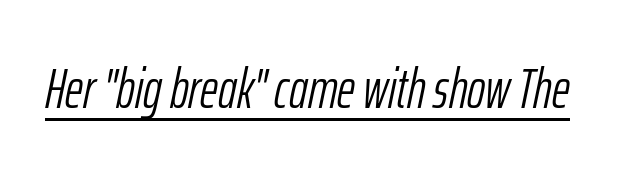
Emphasis is given by a line drawn under the lettering. The text carries the slant typical of an italic or oblique font. Between one letter and the next there's only the usual sliver of space. A quiet, ordinary-to-light weight characterises the typeface. Character widths vary here, with narrow letters taking less room than wide ones.
